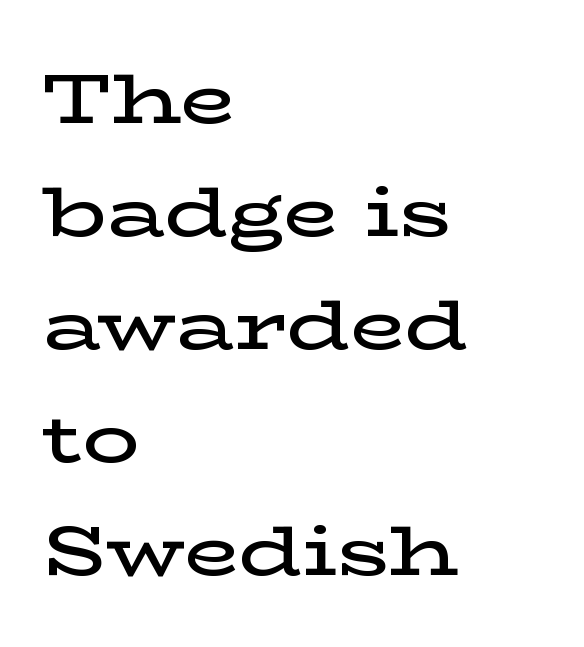
Q: Is the text bold? A: Semi-bold.
Q: Is the text italic (slanted)? A: No, it is upright.
Q: Is the typeface a serif or a sans-serif typeface? A: Serif.
Q: Is the text underlined? A: No.
Q: How is the paragraph aligned? A: Left-aligned.
Q: Is the spacing between letters normal or unusually wide? A: Normal.
Q: Is the spacing between lines tight, normal or loose? A: Normal.
Q: Width (condensed, normal, or wide)? A: Wide.
Q: Stroke contrast? A: Low.
Q: x-height? A: Medium.
Q: Monospaced? A: No.
